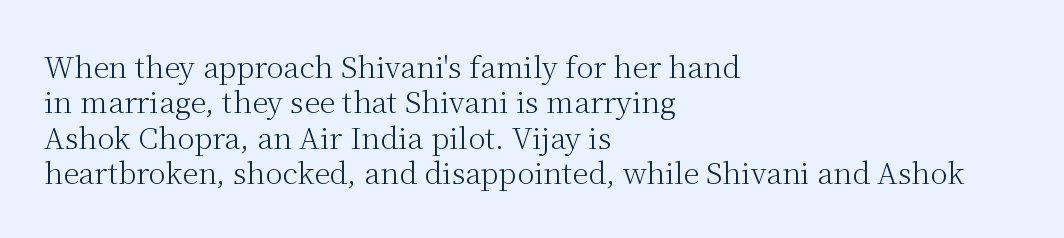
Every character sits straight up, as roman type does. Look at the tracking — it's just the regular setting, nothing added. Does the copy run flush right? No — it runs flush left. Spacing verdict: proportional, widths tailored to each character. Caption: face not bold, strokes unweighted.
